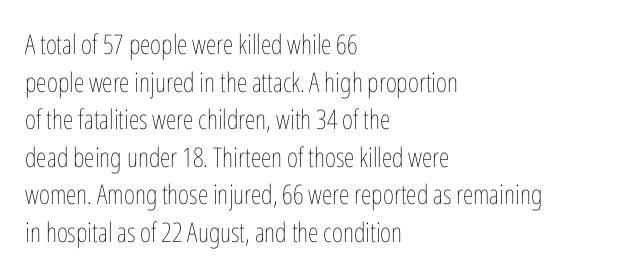
The image shows 27 px text type, upright; set left-aligned, normal line spacing (1.39x), normal letter spacing, not underlined.
